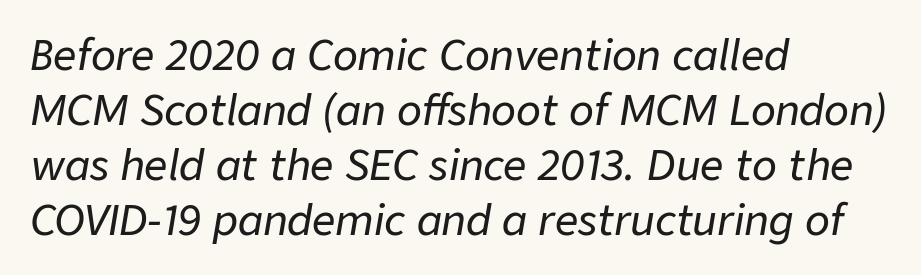
{"italic": "yes", "lean": "right", "slant_degrees": 9, "width": "normal", "stroke_contrast": "low", "x_height": "medium", "monospaced": "no", "underline": "no", "align": "left", "line_spacing": "normal", "line_spacing_ratio": 1.34, "letter_spacing": "normal", "letter_spacing_em": 0.0, "glyph_px": 41}
